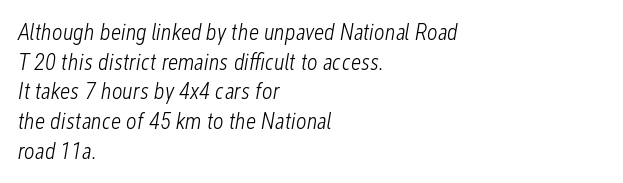
{"italic": "yes", "lean": "right", "slant_degrees": 12, "bold": "no", "underline": "no", "align": "left", "line_spacing": "normal", "line_spacing_ratio": 1.29, "letter_spacing": "normal", "letter_spacing_em": 0.0, "glyph_px": 23}
